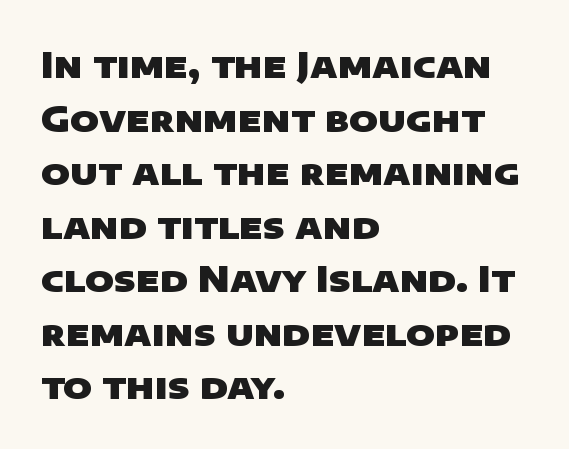
The image shows 35 px heavy, wide sans-serif type; set left-aligned, normal line spacing (1.53x), normal letter spacing, not underlined; low stroke contrast and a large x-height.
